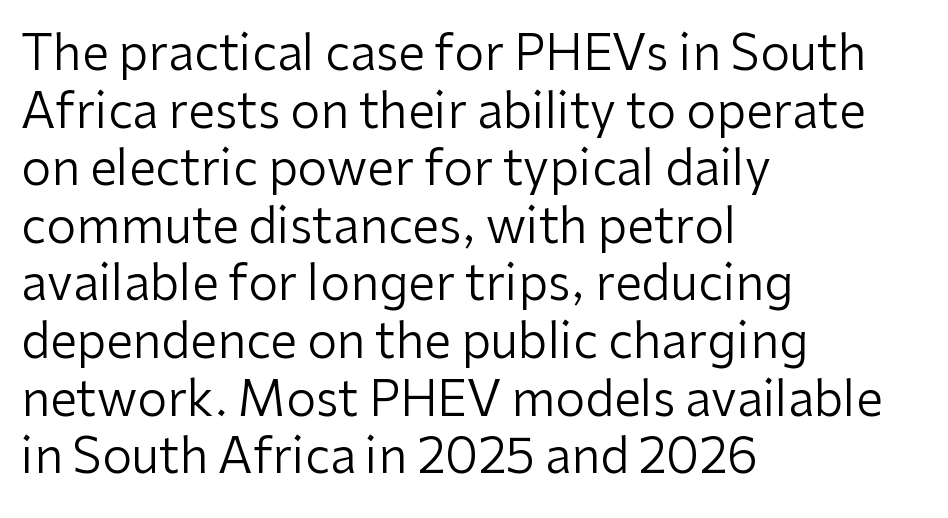
Upright lettering throughout. Each line starts at the same left margin while the right side varies. This sample has the flowing, uneven cadence of proportional lettering. In terms of letterform style, serifs are entirely absent. Vertical stems look standard width or narrower in stroke. Any mark beneath the type? The region is blank.
